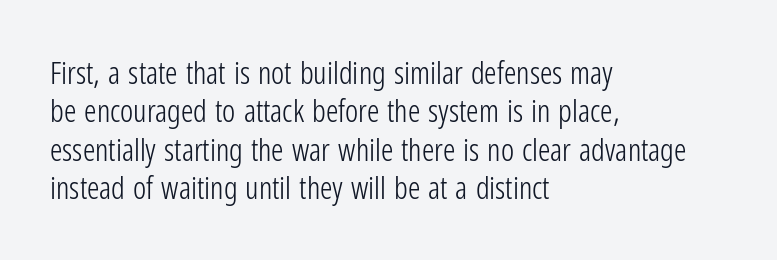
Q: Is the text bold? A: No.
Q: Is the text italic (slanted)? A: No, it is upright.
Q: Is the typeface a serif or a sans-serif typeface? A: Sans-serif.
Q: Is the text underlined? A: No.
Q: How is the paragraph aligned? A: Left-aligned.
Q: Is the spacing between letters normal or unusually wide? A: Normal.
Q: Width (condensed, normal, or wide)? A: Condensed.
Q: Stroke contrast? A: Low.
Q: x-height? A: Medium.
Q: Monospaced? A: No.
